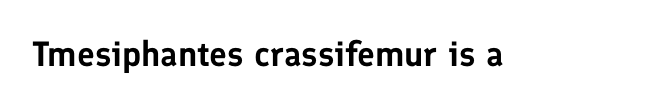
Q: Is the text italic (slanted)? A: No, it is upright.
Q: Is the typeface a serif or a sans-serif typeface? A: Sans-serif.
Q: Is the text underlined? A: No.
Q: Is the spacing between letters normal or unusually wide? A: Normal.
Q: Width (condensed, normal, or wide)? A: Normal.
Q: Stroke contrast? A: Low.
Q: x-height? A: Medium.
Q: Monospaced? A: No.
